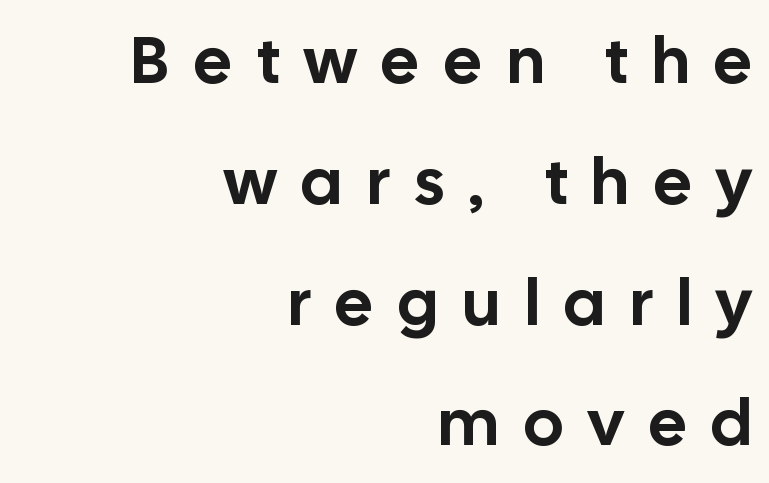
The image shows 66 px sans-serif type, upright; set right-aligned, line spacing 1.83x, unusually wide letter spacing (+0.38 em), not underlined; low stroke contrast and a medium x-height.
